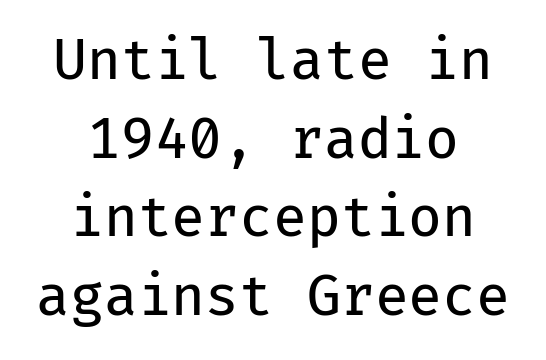
The type family on display is of the sans-serif kind. This rendering leaves character spacing at its baseline value. Caption: face not bold, strokes unweighted. Plain, unruled lines of type. The rows are spaced the way most documents space them. Centered paragraph, ragged on both sides.
